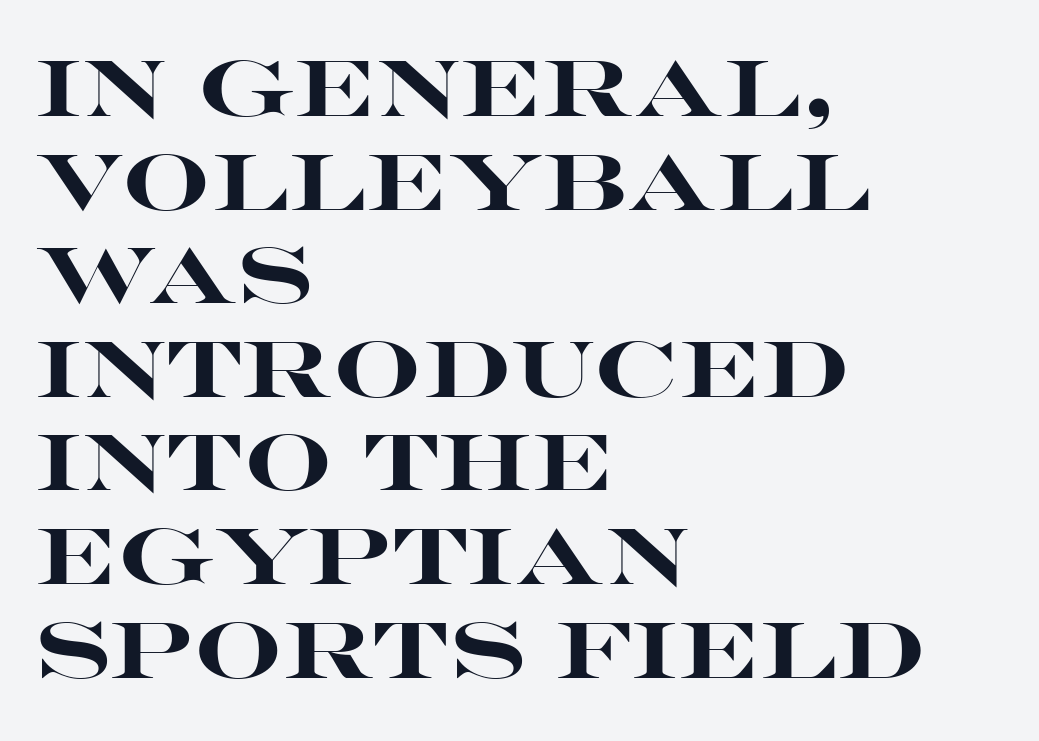
Q: Is the text bold? A: Yes.
Q: Is the text italic (slanted)? A: No, it is upright.
Q: Is the typeface a serif or a sans-serif typeface? A: Serif.
Q: Is the text underlined? A: No.
Q: How is the paragraph aligned? A: Left-aligned.
Q: Is the spacing between letters normal or unusually wide? A: Normal.
Q: Width (condensed, normal, or wide)? A: Wide.
Q: Stroke contrast? A: High.
Q: x-height? A: Large.
Q: Monospaced? A: No.
